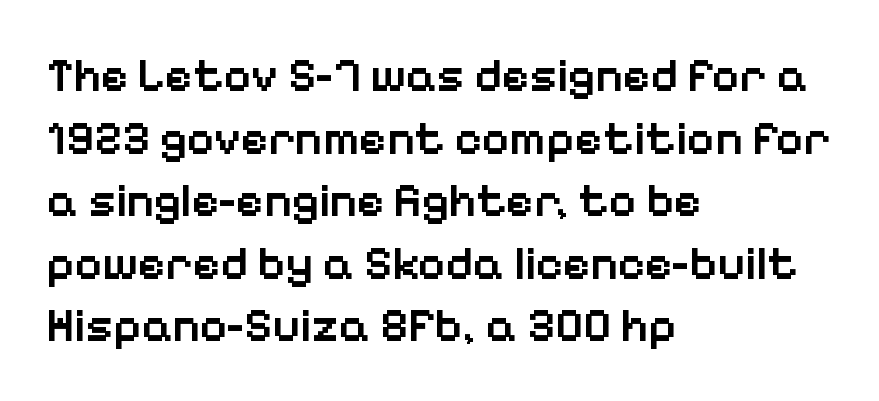
The string is rendered with underlining switched off. The font's upright variant was chosen for this text. These lines are rendered in a variable-pitch font. The tracking reads as untouched default to a designer's eye.
